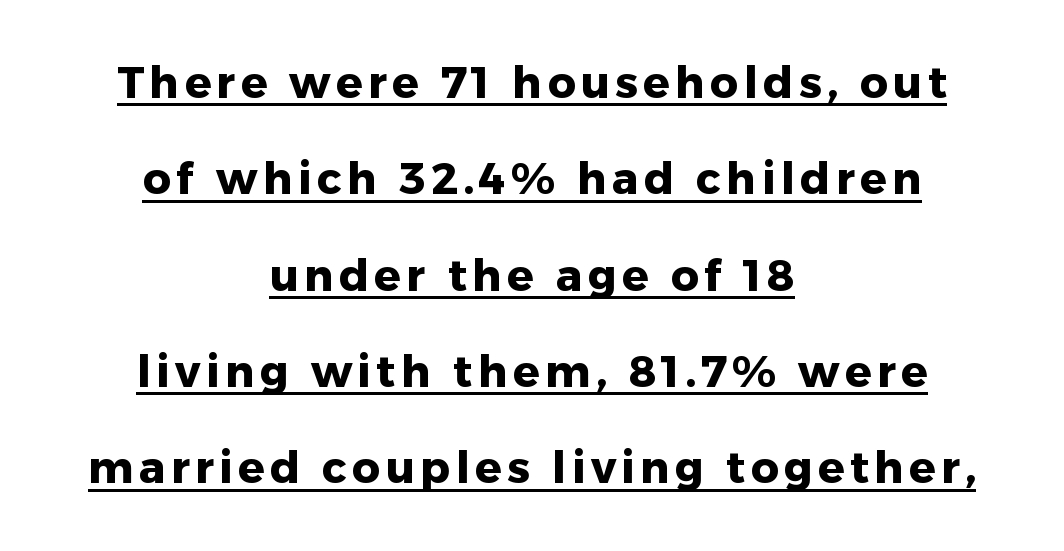
Notice how a bar underscores the lettering throughout. Vertical strokes here are truly vertical. Each glyph is drawn with heavy, bold strokes. The paragraph shown floats in the horizontal middle.
